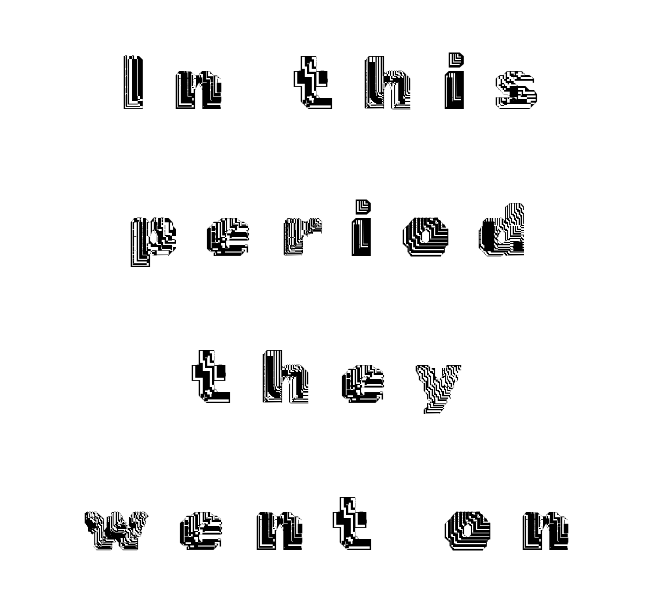
The foot of each line stays bare and open. The compositor balanced each line on the midline. The rendering uses natural spacing where letterforms have individual widths. Line spacing here is loose. Is there any slant? The stems are plumb.
